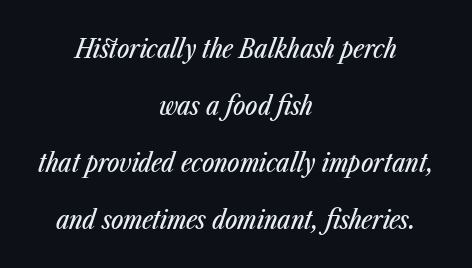
Line starts and ends both wander, symmetrically. Here the glyphs are tracked normally, forming tight word shapes. Is the type slanted? Yes — the strokes lean at a clear angle. The foot of each line stays bare and open.
